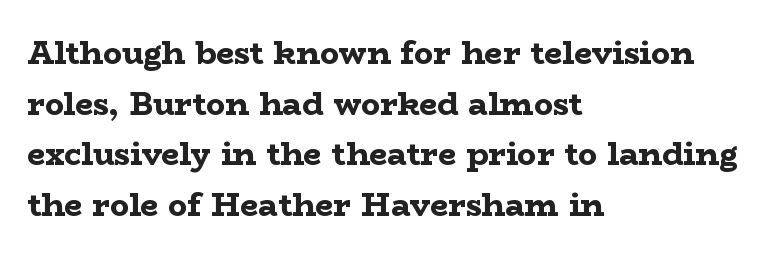
Emphasis by weight is at full strength: bold. A typesetter would call this proportional, since set widths differ per character. Honestly, the row spacing looks completely unremarkable. Unlike a clean sans, this face finishes its strokes with serifs. Honestly, there is no underline to notice here at all. The face used here is rendered with its standard letterfit.
